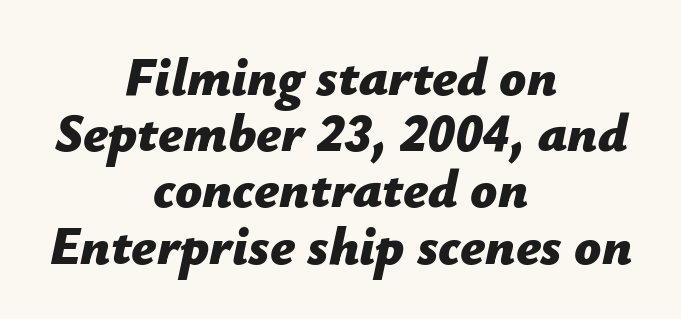
Vertically, the passage feels compressed, each row crowding the next. The letters sit at their default tracking, neither squeezed nor spread. The paragraph has two soft edges and a firm central axis. Unmarked baselines from the first word to the last.
